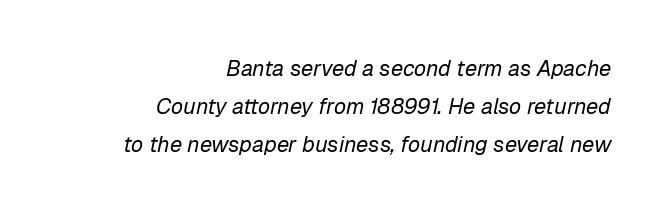
These lines keep a tight, regular rhythm from letter to letter. Layout note: lines flush right. The passage shown is not underscored anywhere. A light-to-regular cut is what we see here. An italicized treatment has been applied to the whole sample.
